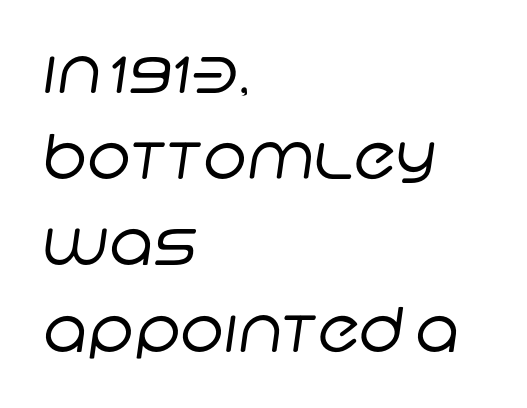
The image shows 62 px regular-weight sans-serif type; set left-aligned, normal line spacing (1.39x), normal letter spacing, not underlined; low stroke contrast and a large x-height.
